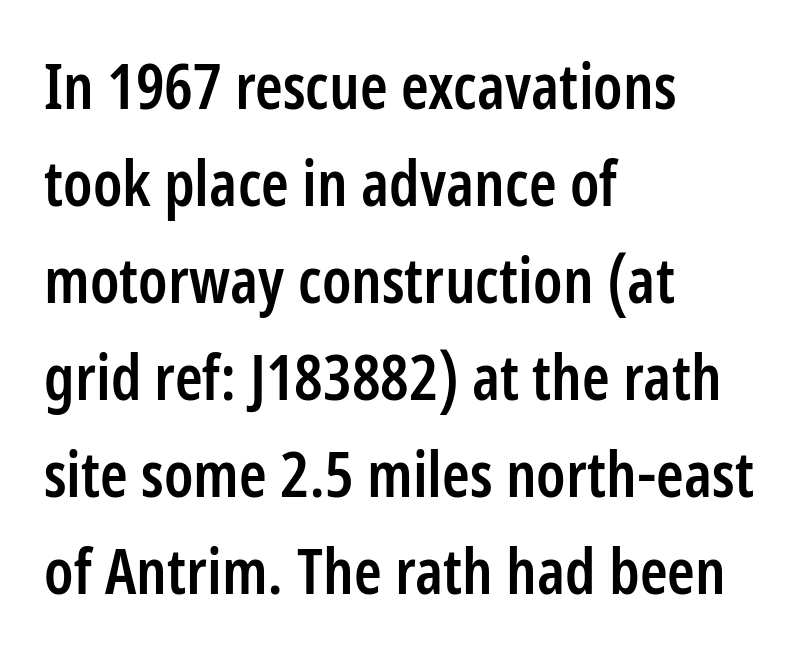
Q: Is the text bold? A: Semi-bold.
Q: Is the text italic (slanted)? A: No, it is upright.
Q: Is the typeface a serif or a sans-serif typeface? A: Sans-serif.
Q: Is the text underlined? A: No.
Q: How is the paragraph aligned? A: Left-aligned.
Q: Is the spacing between letters normal or unusually wide? A: Normal.
Q: Is the spacing between lines tight, normal or loose? A: Normal.
Q: Width (condensed, normal, or wide)? A: Condensed.
Q: Stroke contrast? A: Low.
Q: x-height? A: Medium.
Q: Monospaced? A: No.
